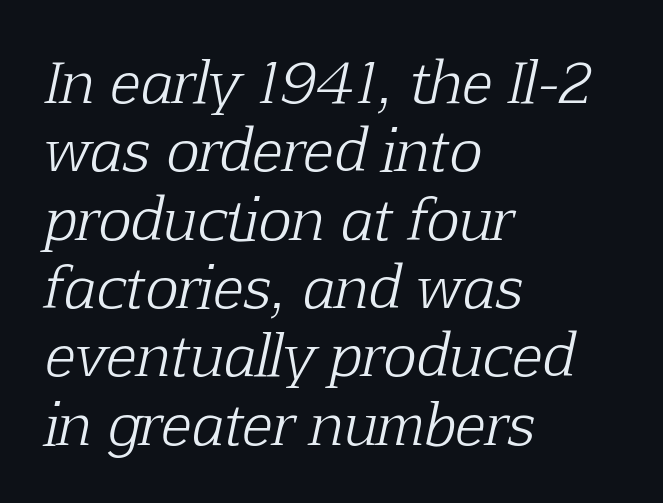
Bold? No — there's no thickening of the strokes. The paragraph shown leans on its left margin. The string is rendered with underlining switched off. The typeface chosen for these lines features serifs. This sample has the flowing, uneven cadence of proportional lettering. Every character sits at an angle, as italics do.
